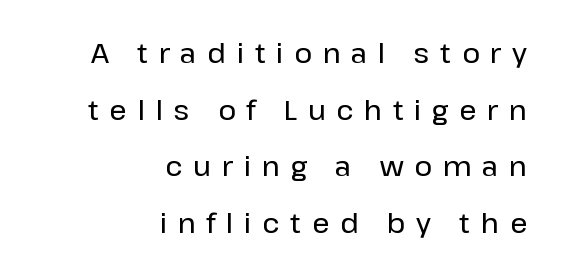
Students, note that the glyphs here are deliberately spaced far apart. Each line ends at the same right margin while the left side varies. Leading: increased. The words here are not underlined. Designer's note — italics off, roman on.
